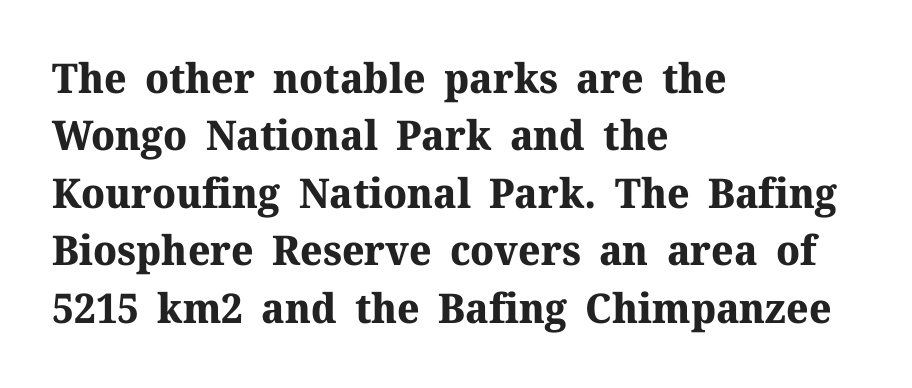
Q: Is the text bold? A: Yes.
Q: Is the text italic (slanted)? A: No, it is upright.
Q: Is the typeface a serif or a sans-serif typeface? A: Serif.
Q: Is the text underlined? A: No.
Q: How is the paragraph aligned? A: Left-aligned.
Q: Is the spacing between letters normal or unusually wide? A: Normal.
Q: Is the spacing between lines tight, normal or loose? A: Normal.
Q: Width (condensed, normal, or wide)? A: Normal.
Q: Stroke contrast? A: Medium.
Q: x-height? A: Medium.
Q: Monospaced? A: No.
